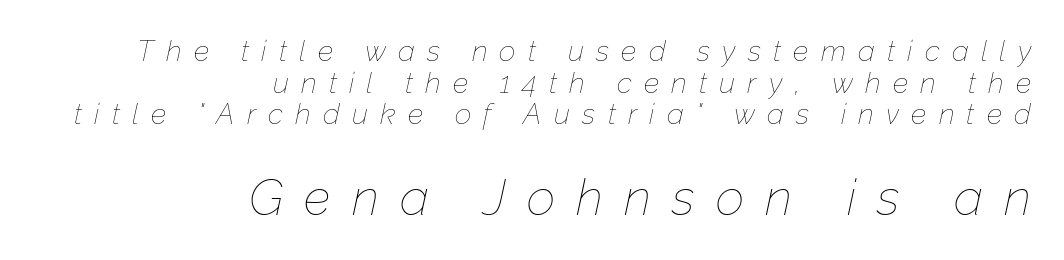
{"italic": "yes", "lean": "right", "slant_degrees": 12, "bold": "no", "weight": "thin", "width": "normal", "stroke_contrast": "low", "x_height": "medium", "monospaced": "no", "underline": "no", "align": "right", "line_spacing": "tight", "line_spacing_ratio": 1.09, "letter_spacing": "wide", "letter_spacing_em": 0.42, "larger_block": "second", "size_ratio": 1.72, "glyph_px": 50}
